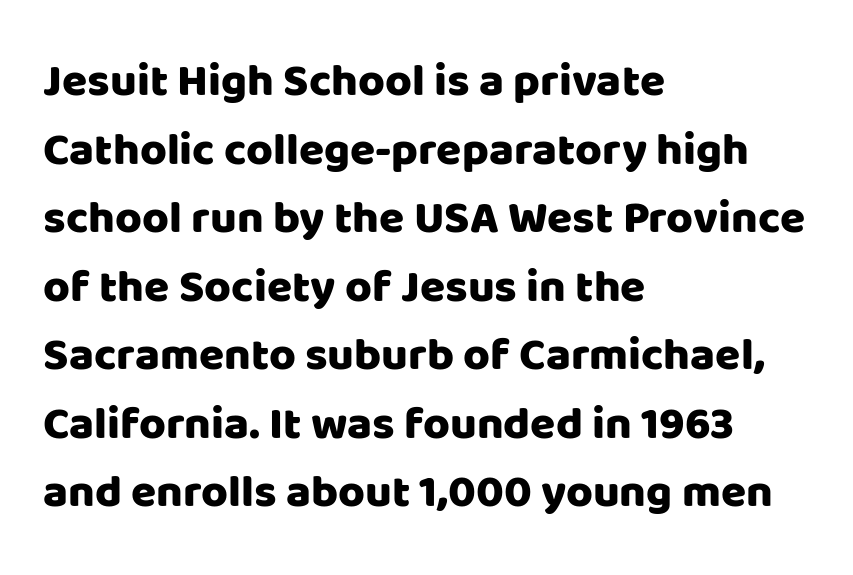
The image shows 46 px sans-serif type, upright; set left-aligned, normal line spacing (1.49x), normal letter spacing, not underlined; low stroke contrast and a large x-height.
